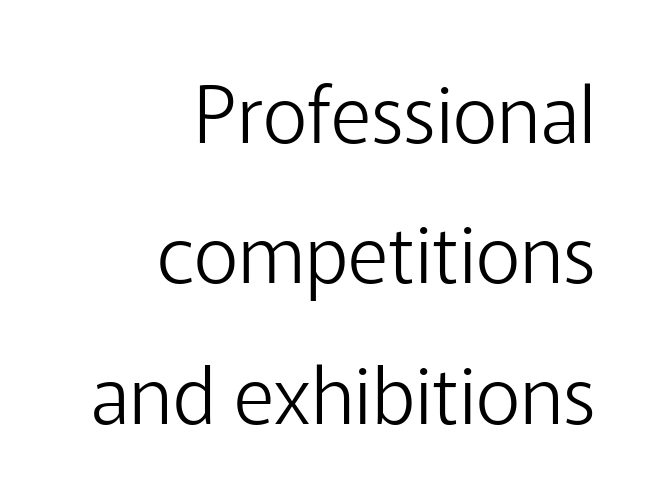
{"serif": "no", "italic": "no", "bold": "no", "weight": "light", "width": "normal", "stroke_contrast": "low", "x_height": "medium", "monospaced": "no", "underline": "no", "align": "right", "line_spacing_ratio": 1.8, "letter_spacing": "normal", "letter_spacing_em": 0.0, "glyph_px": 78}
